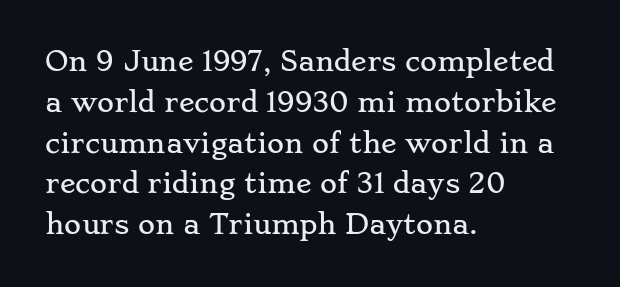
The space between consecutive lines is moderate. This sample uses plain, unmodified letter spacing. Layout note: lines flush left. No italicization has been applied; the sample stays upright. The passage shown is not underscored anywhere.
